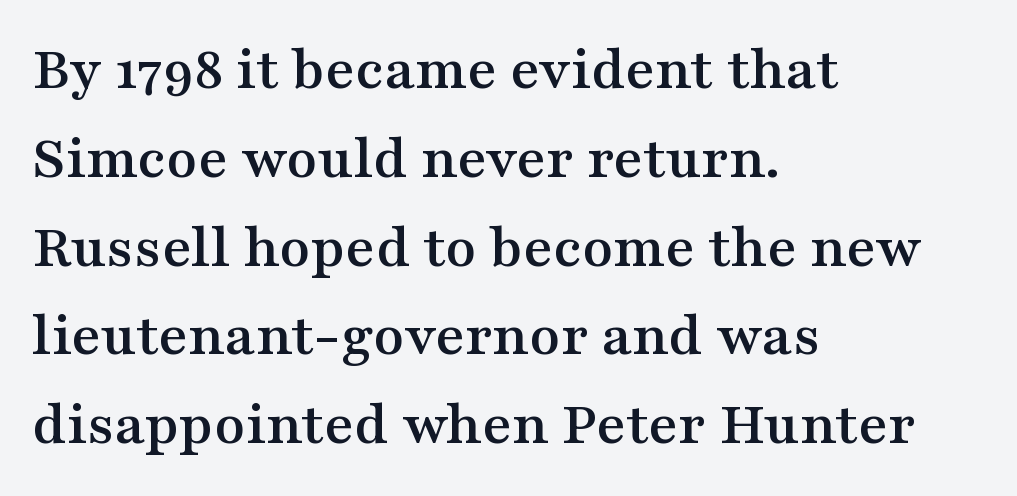
In terms of letterform style, serifs are clearly present. You can tell it's not italic because the verticals are truly vertical. Only glyphs here, with clear space below each row. These lines are rendered in a variable-pitch font.
